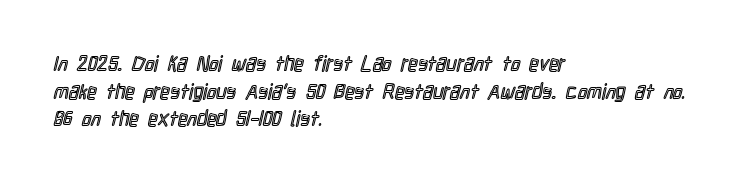
{"underline": "no", "align": "left", "line_spacing": "normal", "line_spacing_ratio": 1.32, "letter_spacing": "normal", "letter_spacing_em": 0.0, "glyph_px": 21}
